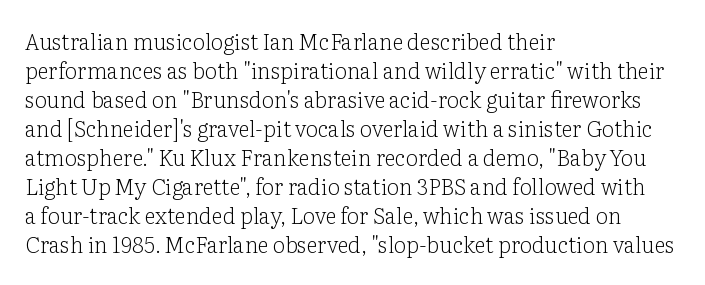
{"italic": "no", "bold": "no", "underline": "no", "align": "left", "line_spacing": "normal", "line_spacing_ratio": 1.32, "letter_spacing": "normal", "letter_spacing_em": 0.0, "glyph_px": 22}
